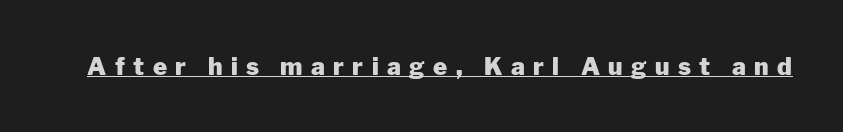
Decoration check: the copy is underlined. Designer's note — italics off, roman on. These lines have a slow, spaced-out rhythm from letter to letter. Notice how thick the strokes are: this is what a full bold looks like.
